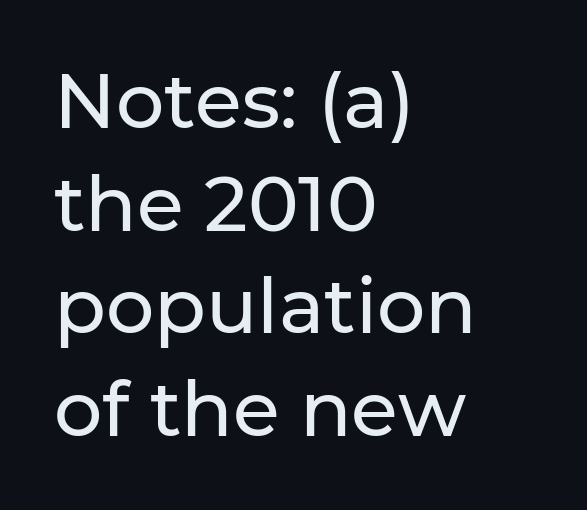
The image shows 76 px sans-serif type, upright; set left-aligned, normal line spacing (1.35x), normal letter spacing, not underlined; low stroke contrast and a medium x-height.
